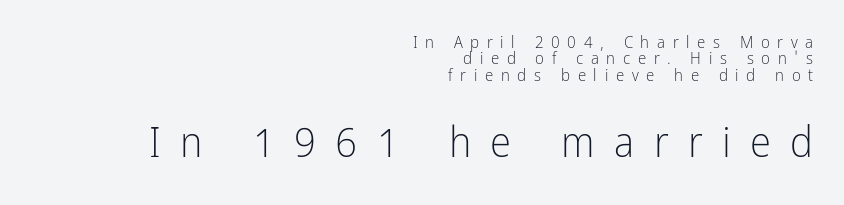
The image shows 43 px light, condensed sans-serif type, upright; set right-aligned, tight line spacing (0.97x), unusually wide letter spacing (+0.45 em), not underlined; the second (bottom) block is 2.53x larger; low stroke contrast and a medium x-height.
